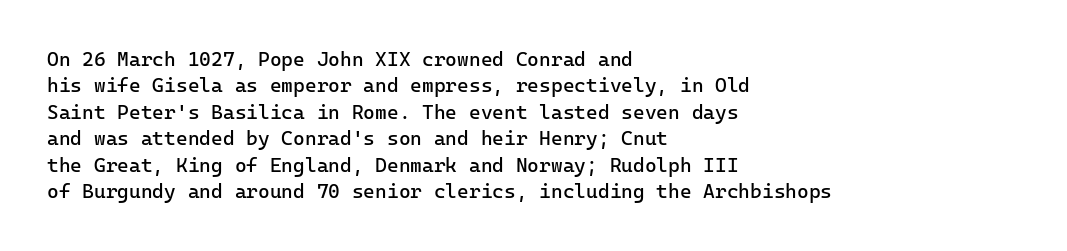
The image shows 20 px text type, upright; set left-aligned, normal line spacing (1.32x), normal letter spacing, not underlined.
